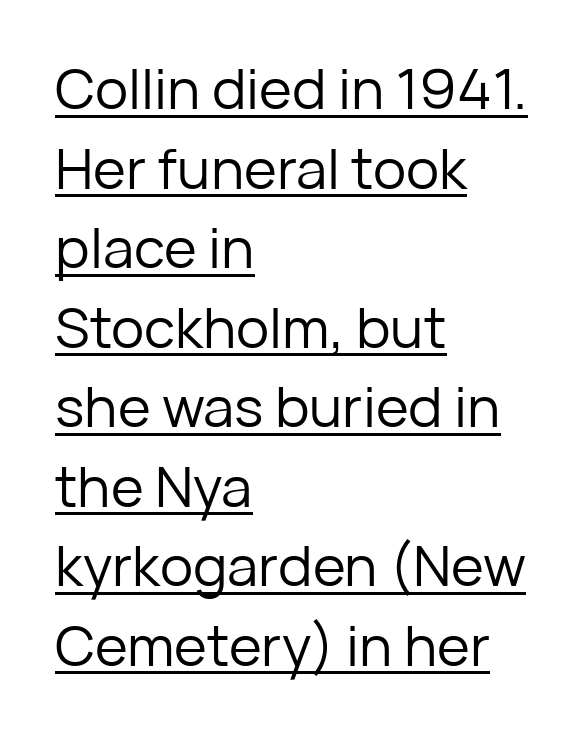
The image shows 56 px regular-weight sans-serif type, upright; set left-aligned, normal line spacing (1.42x), normal letter spacing, underlined; low stroke contrast and a medium x-height.
